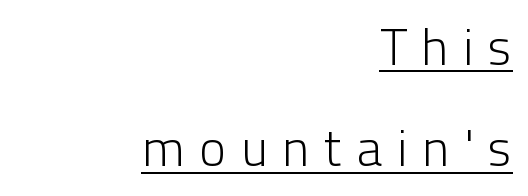
Quick note: interline space is abundant. This is underlined copy, the kind a proofreader might mark for attention. Nothing heavy about these letters — not bold at all. Italic? Not at all — the glyphs are vertical. You could only call the tracking loose — the letters float apart. Varying glyph widths throughout — classic text-font behaviour.
